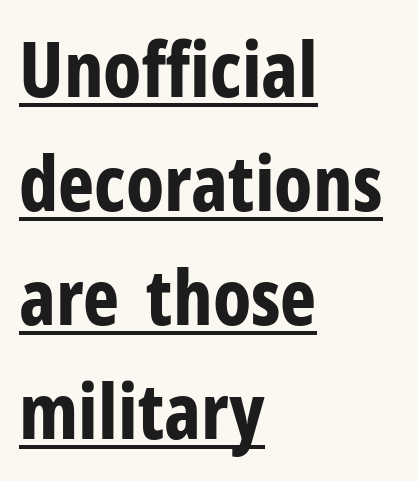
Look at the bottom of the vertical strokes: they stop flat, with no serifs. Posture: straight, roman, zero tilt. Is this a fixed-width face? No — the glyphs have proportional, varying widths. Tracking value appears to be zero — textbook default spacing.
